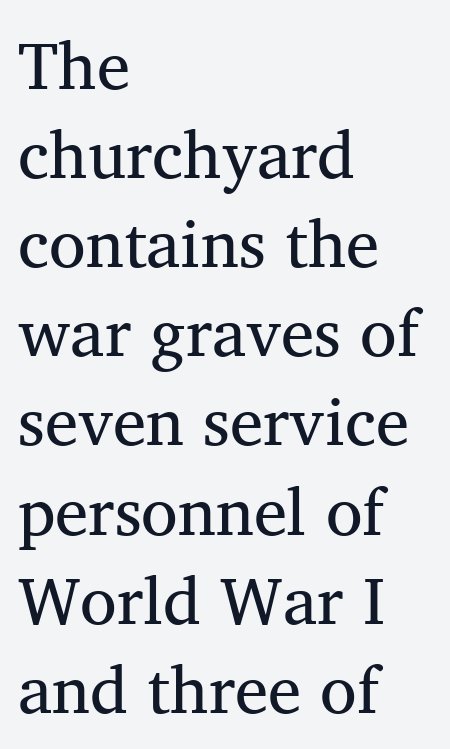
The rendering shows small feet on the letterforms — a serif design. Leftover space on each line is placed entirely after the last word. Baseline-to-baseline distance is the conventional proportion of letter height. The passage shown is typed in a proportional face where columns would drift.
